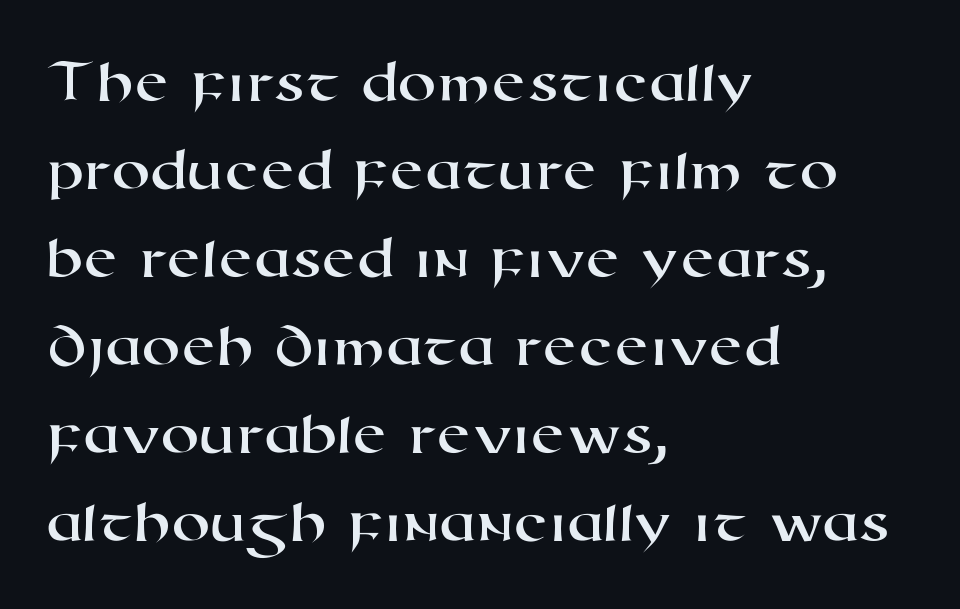
Q: Is the typeface a serif or a sans-serif typeface? A: Sans-serif.
Q: Is the text underlined? A: No.
Q: How is the paragraph aligned? A: Left-aligned.
Q: Is the spacing between letters normal or unusually wide? A: Normal.
Q: Is the spacing between lines tight, normal or loose? A: Normal.
Q: Width (condensed, normal, or wide)? A: Wide.
Q: Stroke contrast? A: High.
Q: x-height? A: Medium.
Q: Monospaced? A: No.
